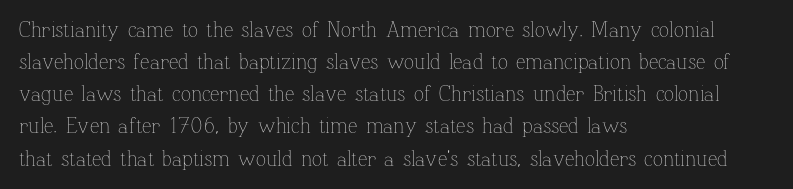
Is the block centered? No — it sits flush against the left margin. Honestly, the row spacing looks completely unremarkable. Check under the words: just untouched page. Ascenders rise straight up at ninety degrees. Nobody touched the tracking dial on this one.
